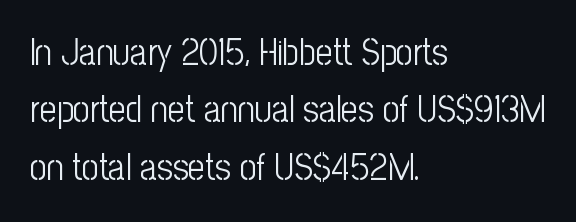
{"serif": "no", "italic": "no", "bold": "no", "weight": "light", "width": "condensed", "stroke_contrast": "low", "x_height": "medium", "monospaced": "no", "underline": "no", "align": "left", "line_spacing": "normal", "line_spacing_ratio": 1.55, "letter_spacing": "normal", "letter_spacing_em": 0.0, "glyph_px": 37}
